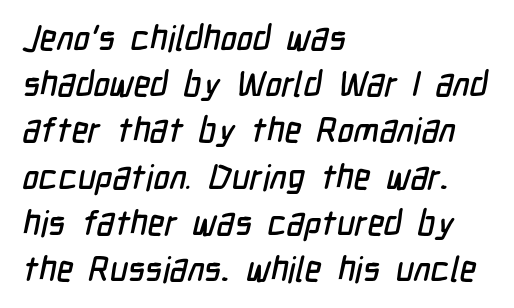
{"serif": "no", "width": "condensed", "stroke_contrast": "low", "x_height": "medium", "monospaced": "no", "underline": "no", "align": "left", "line_spacing": "normal", "line_spacing_ratio": 1.32, "letter_spacing": "normal", "letter_spacing_em": 0.0, "glyph_px": 35}
